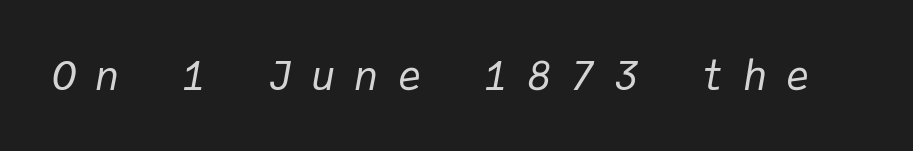
The passage shown leans; its letterforms are oblique. Anything drawn beneath the words? Only blank space. Note the uniform advance width — an 'i' takes as much space as an 'm'. Weight: in the light-to-regular range. Someone cranked the tracking dial way up on this one.
